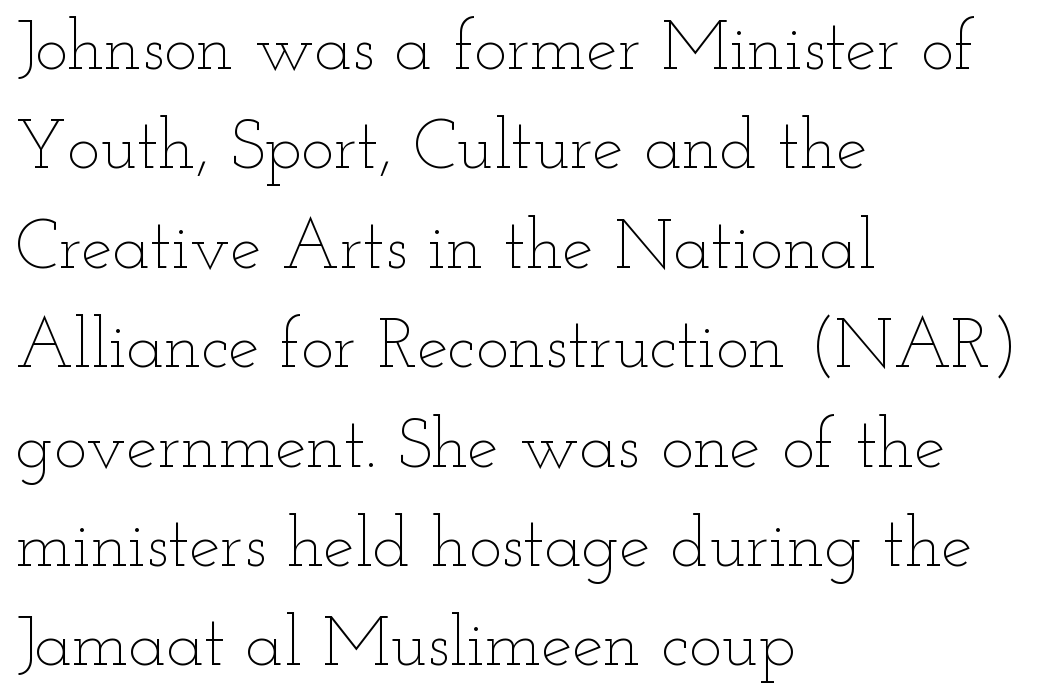
{"italic": "no", "bold": "no", "weight": "thin", "width": "wide", "stroke_contrast": "low", "x_height": "small", "monospaced": "no", "underline": "no", "align": "left", "line_spacing": "normal", "line_spacing_ratio": 1.42, "letter_spacing": "normal", "letter_spacing_em": 0.0, "glyph_px": 70}
